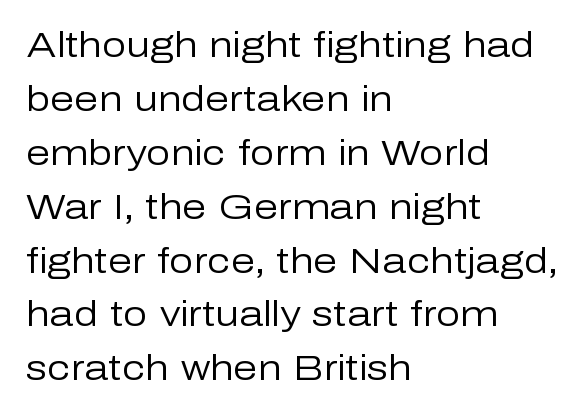
{"serif": "no", "italic": "no", "bold": "no", "weight": "regular", "width": "normal", "stroke_contrast": "low", "x_height": "medium", "monospaced": "no", "underline": "no", "align": "left", "line_spacing": "normal", "line_spacing_ratio": 1.54, "letter_spacing": "normal", "letter_spacing_em": 0.0, "glyph_px": 35}
